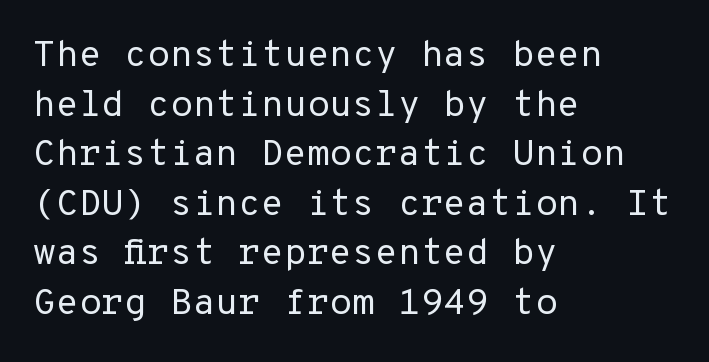
Q: Is the text bold? A: No.
Q: Is the text italic (slanted)? A: No, it is upright.
Q: Is the typeface a serif or a sans-serif typeface? A: Sans-serif.
Q: Is the text underlined? A: No.
Q: How is the paragraph aligned? A: Left-aligned.
Q: Is the spacing between letters normal or unusually wide? A: Normal.
Q: Is the spacing between lines tight, normal or loose? A: Normal.
Q: Width (condensed, normal, or wide)? A: Normal.
Q: Stroke contrast? A: Low.
Q: x-height? A: Medium.
